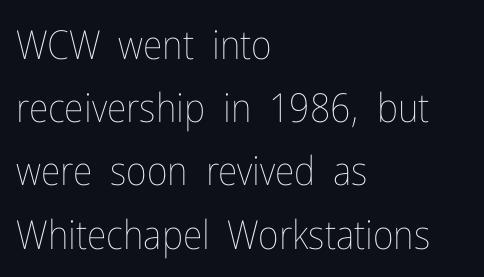
Q: Is the text bold? A: No.
Q: Is the text italic (slanted)? A: No, it is upright.
Q: Is the text underlined? A: No.
Q: How is the paragraph aligned? A: Left-aligned.
Q: Is the spacing between letters normal or unusually wide? A: Normal.
Q: Is the spacing between lines tight, normal or loose? A: Normal.
Q: Width (condensed, normal, or wide)? A: Condensed.
Q: Stroke contrast? A: Low.
Q: x-height? A: Medium.
Q: Monospaced? A: No.
